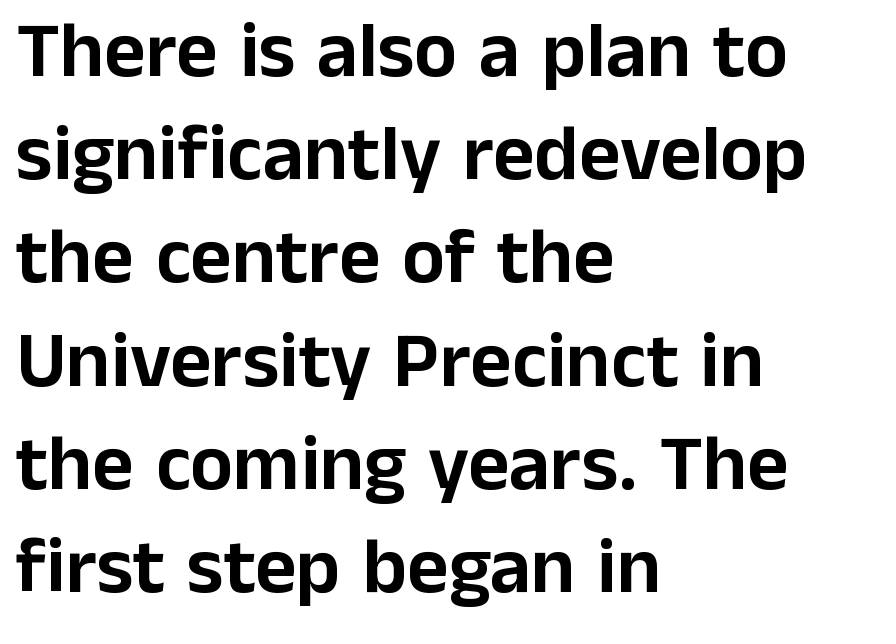
{"serif": "no", "italic": "no", "width": "normal", "stroke_contrast": "low", "x_height": "medium", "monospaced": "no", "underline": "no", "align": "left", "line_spacing": "normal", "line_spacing_ratio": 1.29, "letter_spacing": "normal", "letter_spacing_em": 0.0, "glyph_px": 80}
